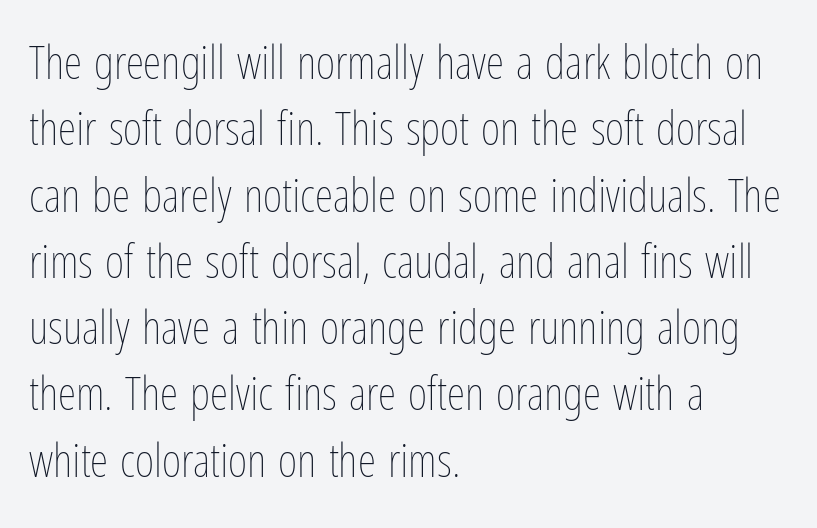
The image shows 47 px thin, condensed type, upright; set left-aligned, normal line spacing (1.41x), normal letter spacing, not underlined; low stroke contrast and a medium x-height.
